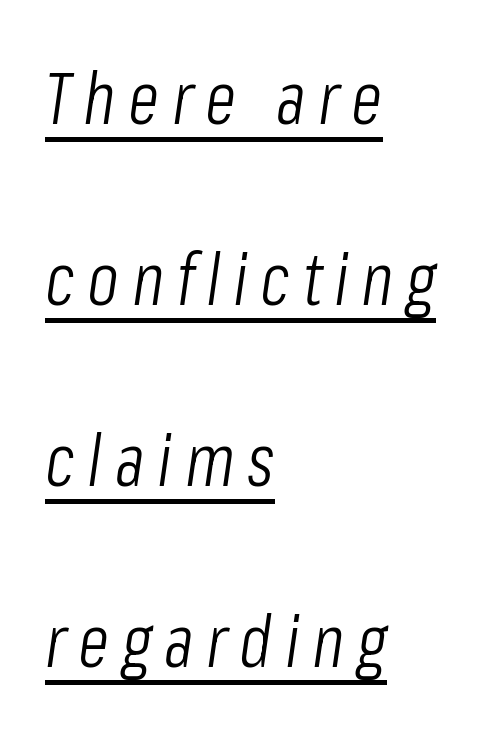
{"italic": "yes", "lean": "right", "slant_degrees": 8, "bold": "no", "weight": "light", "width": "condensed", "stroke_contrast": "low", "x_height": "medium", "monospaced": "no", "underline": "yes", "align": "left", "line_spacing": "loose", "line_spacing_ratio": 2.48, "glyph_px": 73}
